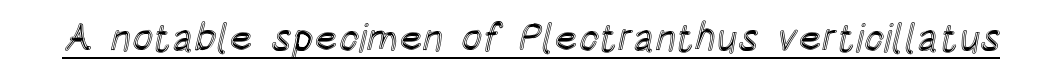
{"width": "condensed", "x_height": "large", "monospaced": "no", "underline": "yes", "letter_spacing": "normal", "letter_spacing_em": 0.0, "glyph_px": 39}
